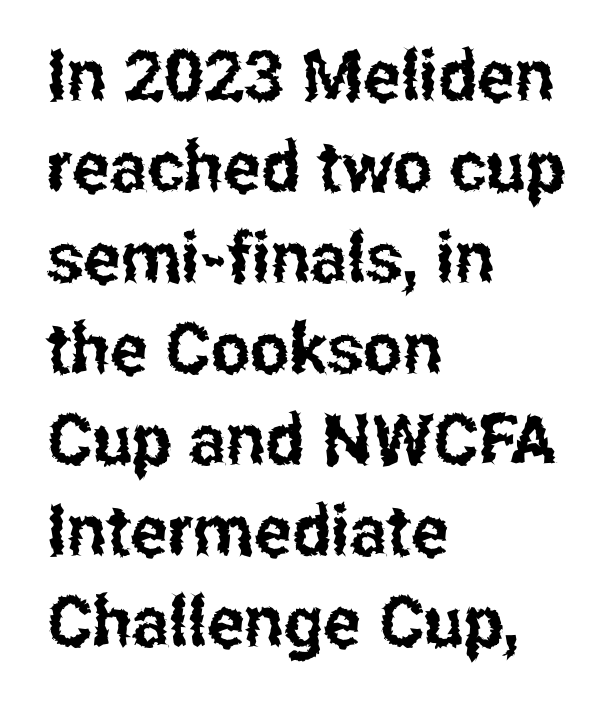
{"serif": "no", "italic": "no", "width": "condensed", "stroke_contrast": "low", "x_height": "medium", "monospaced": "no", "underline": "no", "align": "left", "line_spacing": "normal", "line_spacing_ratio": 1.3, "letter_spacing": "normal", "letter_spacing_em": 0.0, "glyph_px": 70}
